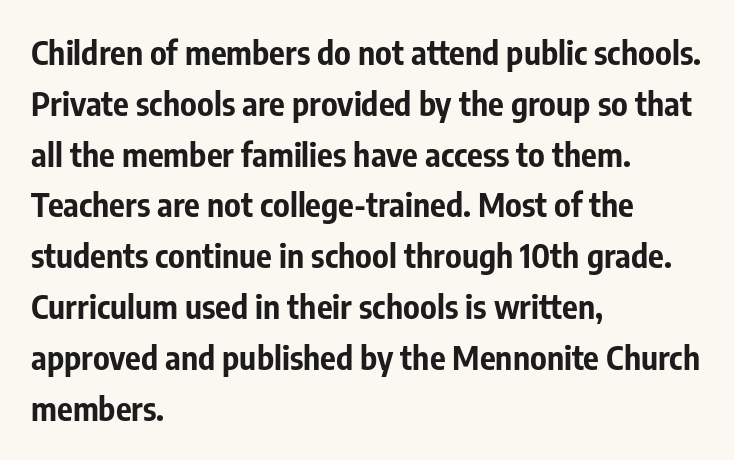
The letterforms sit shoulder to shoulder at normal distance. A classic flush-left, rag-right setting is used for this passage. You can tell from the bare stems that sans-serif type was used. Tall strokes in this sample are plumb rather than angled.
